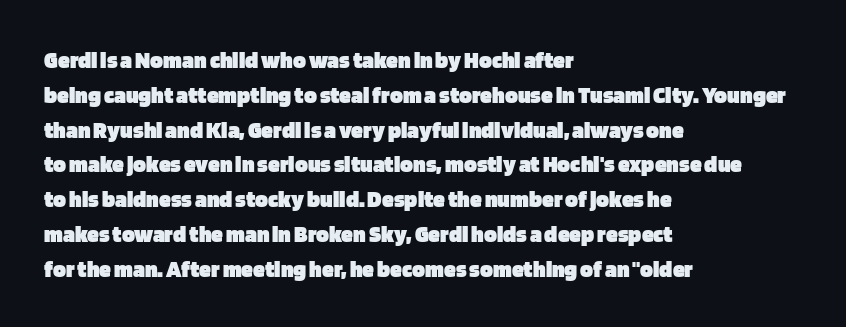
Nope, not italic — everything's standing straight. The passage shown has conventional tracking throughout. Bold? Absolutely — the strokes are thick and heavy. If you drew a ruler down the left edge, every line would touch it. The gap between lines stays unmarked. Horizontal bands of white between lines are of average thickness.
